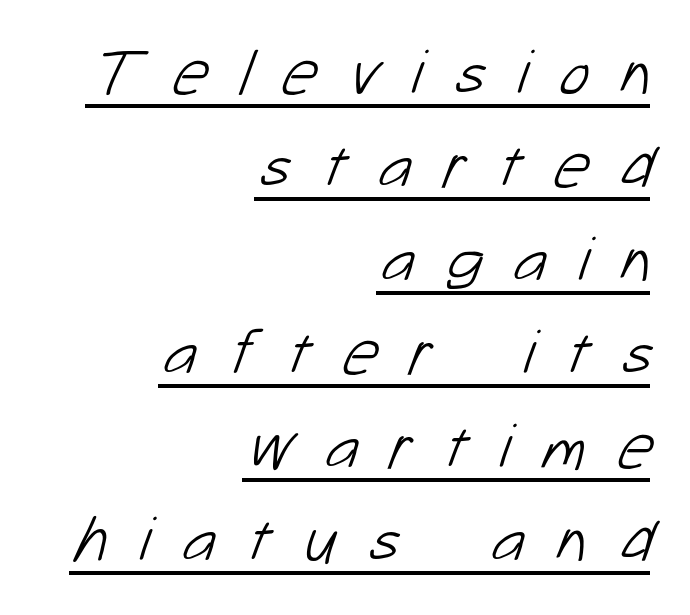
{"serif": "no", "bold": "no", "weight": "light", "width": "normal", "stroke_contrast": "low", "x_height": "medium", "monospaced": "no", "underline": "yes", "align": "right", "line_spacing": "normal", "line_spacing_ratio": 1.46, "letter_spacing": "wide", "letter_spacing_em": 0.49, "glyph_px": 64}
